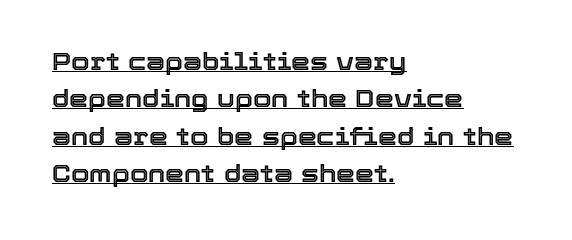
The letterforms sit shoulder to shoulder at normal distance. This sample carries an underscore along the baseline area. It's the straight-up-and-down kind of type. Leftover space on each line is placed entirely after the last word. Interline gaps are of average width in this sample.
